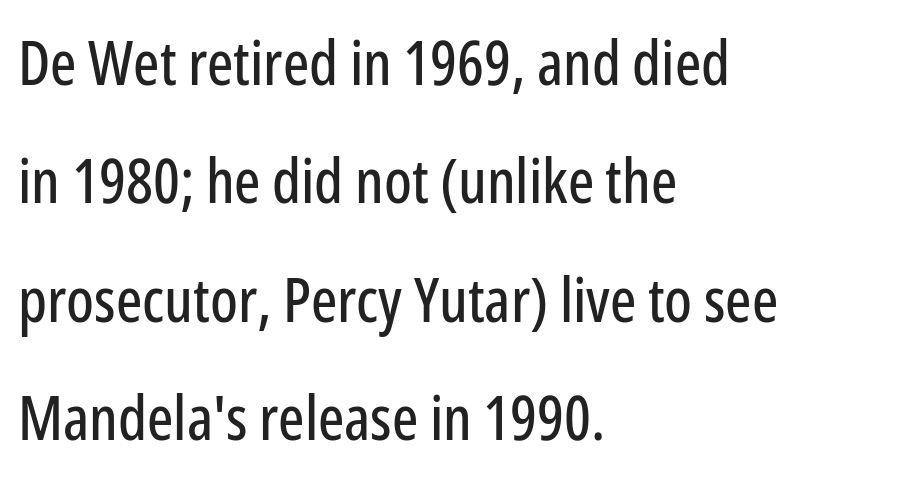
The typeface chosen for these lines omits serifs. Does the leading feel generous? Absolutely, it's lavish. The line texture is even and compact thanks to regular tracking. The glyphs are unaccompanied by any horizontal stroke below them.
